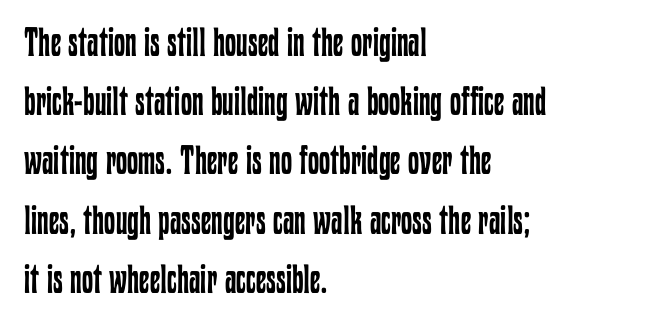
The image shows 40 px regular-weight, condensed type, upright; set left-aligned, normal line spacing (1.48x), normal letter spacing, not underlined; low stroke contrast and a medium x-height.
